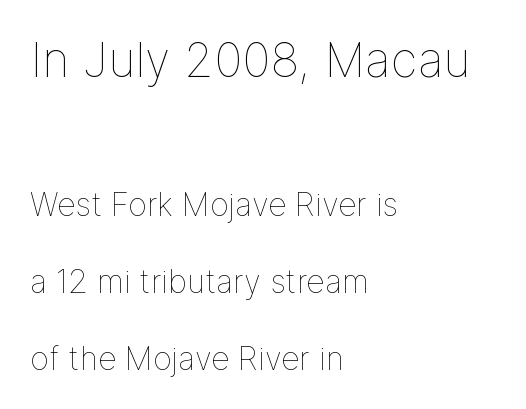
Q: Is the text bold? A: No.
Q: Is the text italic (slanted)? A: No, it is upright.
Q: Is the text underlined? A: No.
Q: How is the paragraph aligned? A: Left-aligned.
Q: Is the spacing between letters normal or unusually wide? A: Normal.
Q: Is the spacing between lines tight, normal or loose? A: Loose.
Q: Which block of text is set in a larger size, the first (top) or the second (bottom)? A: The first (top) one.
Q: Width (condensed, normal, or wide)? A: Normal.
Q: Stroke contrast? A: Low.
Q: x-height? A: Medium.
Q: Monospaced? A: No.
